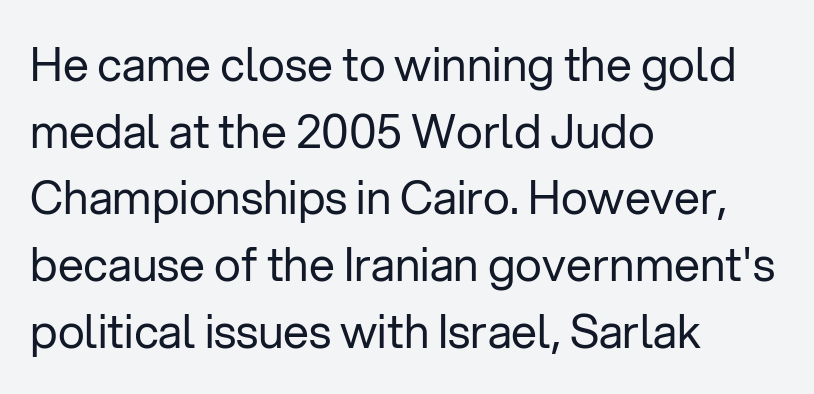
Q: Is the text bold? A: No.
Q: Is the text italic (slanted)? A: No, it is upright.
Q: Is the typeface a serif or a sans-serif typeface? A: Sans-serif.
Q: Is the text underlined? A: No.
Q: How is the paragraph aligned? A: Left-aligned.
Q: Is the spacing between letters normal or unusually wide? A: Normal.
Q: Is the spacing between lines tight, normal or loose? A: Normal.
Q: Width (condensed, normal, or wide)? A: Normal.
Q: Stroke contrast? A: Low.
Q: x-height? A: Medium.
Q: Monospaced? A: No.
